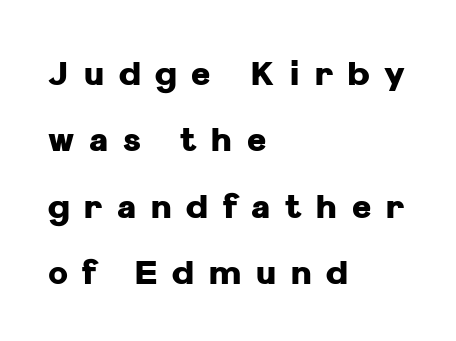
Q: Is the text bold? A: Yes.
Q: Is the text italic (slanted)? A: No, it is upright.
Q: Is the typeface a serif or a sans-serif typeface? A: Sans-serif.
Q: Is the text underlined? A: No.
Q: How is the paragraph aligned? A: Left-aligned.
Q: Is the spacing between letters normal or unusually wide? A: Unusually wide.
Q: Is the spacing between lines tight, normal or loose? A: Loose.
Q: Width (condensed, normal, or wide)? A: Normal.
Q: Stroke contrast? A: Low.
Q: x-height? A: Medium.
Q: Monospaced? A: No.
